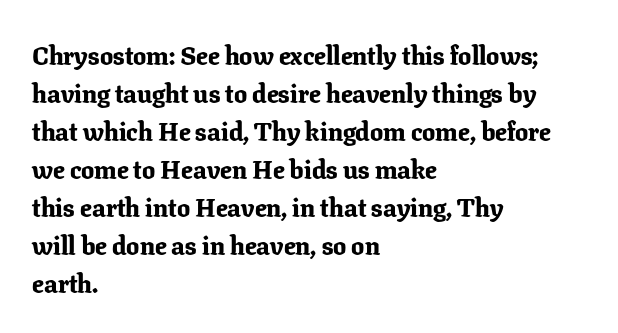
{"italic": "no", "bold": "yes", "underline": "no", "align": "left", "line_spacing": "normal", "line_spacing_ratio": 1.46, "letter_spacing": "normal", "letter_spacing_em": 0.0, "glyph_px": 26}
